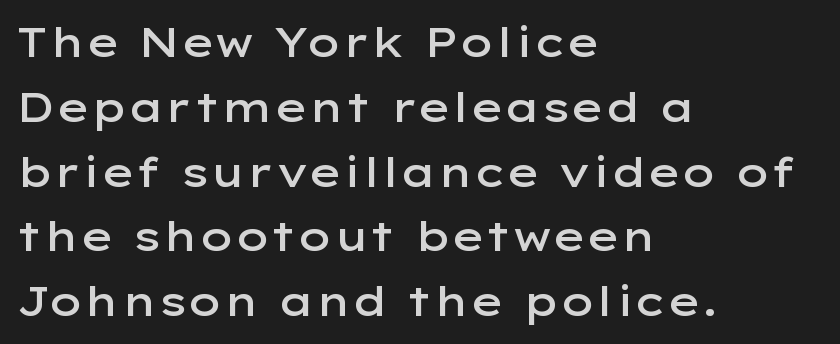
{"serif": "no", "italic": "no", "bold": "semi", "weight": "semibold", "width": "wide", "stroke_contrast": "low", "x_height": "medium", "monospaced": "no", "underline": "no", "align": "left", "line_spacing": "normal", "line_spacing_ratio": 1.58, "letter_spacing": "normal", "letter_spacing_em": 0.0, "glyph_px": 41}
